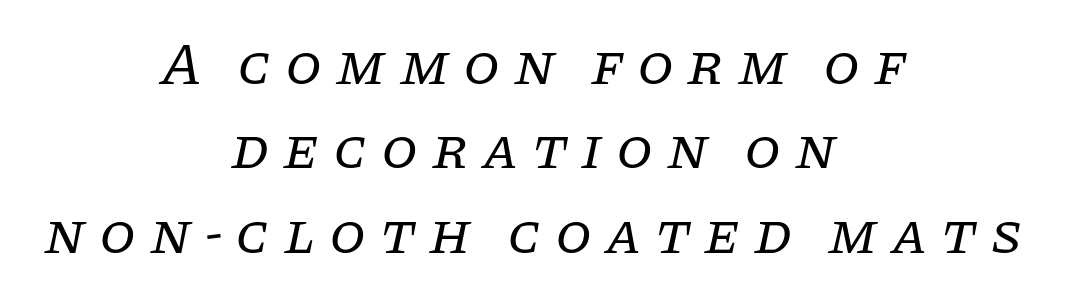
Note: serifs present on the glyphs. Only glyphs here, with clear space below each row. These lines stack symmetrically, like a column narrowing and widening about its center. Each new line begins a customary step beneath the previous one. Tracking value appears strongly positive — letters spread wide. Bold? No — there's no thickening of the strokes.
